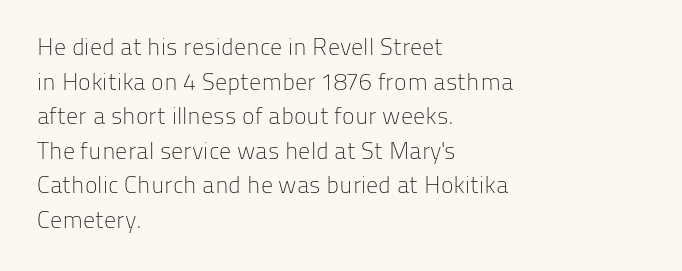
Q: Is the text bold? A: No.
Q: Is the text italic (slanted)? A: No, it is upright.
Q: Is the text underlined? A: No.
Q: How is the paragraph aligned? A: Left-aligned.
Q: Is the spacing between letters normal or unusually wide? A: Normal.
Q: Is the spacing between lines tight, normal or loose? A: Normal.
